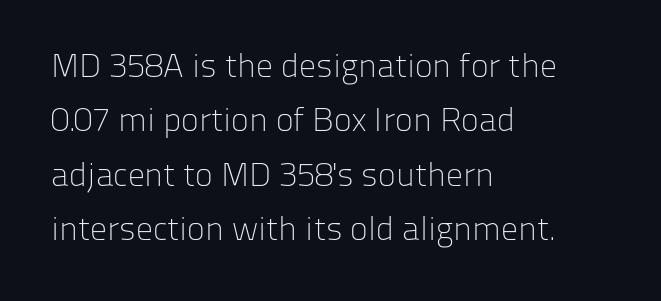
Q: Is the text bold? A: No.
Q: Is the text italic (slanted)? A: No, it is upright.
Q: Is the typeface a serif or a sans-serif typeface? A: Sans-serif.
Q: Is the text underlined? A: No.
Q: How is the paragraph aligned? A: Left-aligned.
Q: Is the spacing between letters normal or unusually wide? A: Normal.
Q: Is the spacing between lines tight, normal or loose? A: Normal.
Q: Width (condensed, normal, or wide)? A: Normal.
Q: Stroke contrast? A: Low.
Q: x-height? A: Medium.
Q: Monospaced? A: No.
